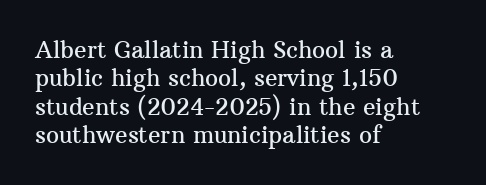
Q: Is the text italic (slanted)? A: No, it is upright.
Q: Is the text underlined? A: No.
Q: How is the paragraph aligned? A: Left-aligned.
Q: Is the spacing between letters normal or unusually wide? A: Normal.
